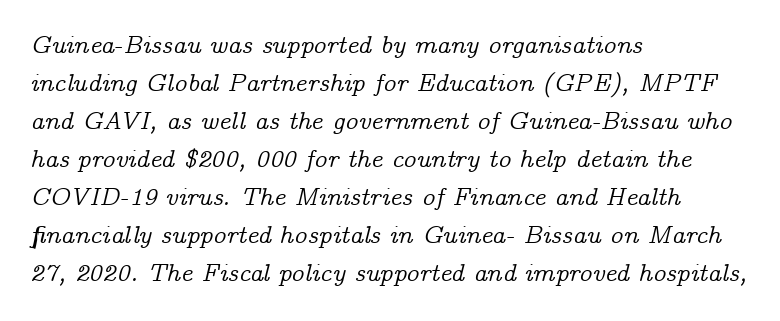
Q: Is the text italic (slanted)? A: Yes, it leans right by about 14 degrees.
Q: Is the text underlined? A: No.
Q: How is the paragraph aligned? A: Left-aligned.
Q: Is the spacing between letters normal or unusually wide? A: Normal.
Q: Is the spacing between lines tight, normal or loose? A: Normal.
